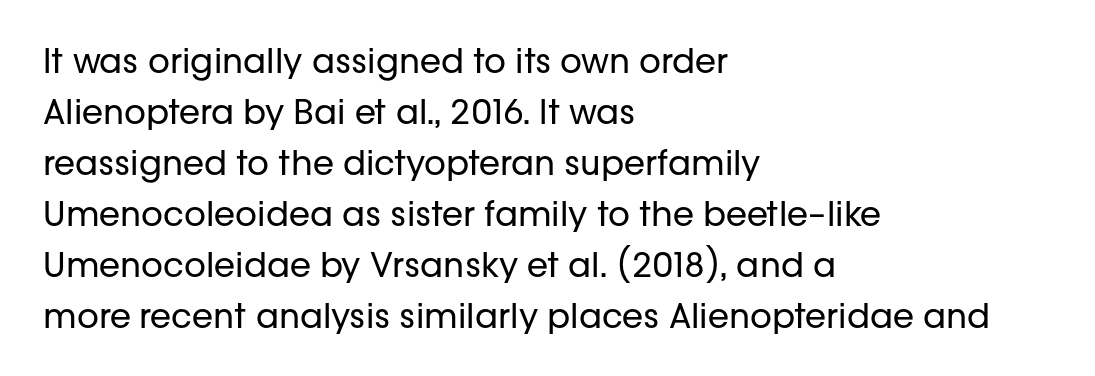
Q: Is the text bold? A: No.
Q: Is the text italic (slanted)? A: No, it is upright.
Q: Is the typeface a serif or a sans-serif typeface? A: Sans-serif.
Q: Is the text underlined? A: No.
Q: How is the paragraph aligned? A: Left-aligned.
Q: Is the spacing between letters normal or unusually wide? A: Normal.
Q: Is the spacing between lines tight, normal or loose? A: Normal.
Q: Width (condensed, normal, or wide)? A: Normal.
Q: Stroke contrast? A: Low.
Q: x-height? A: Medium.
Q: Monospaced? A: No.
